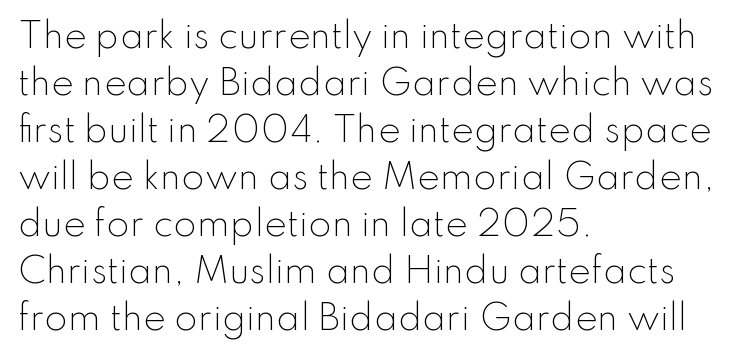
The rows are spaced the way most documents space them. A roman cut, with each character standing at attention. Spacing verdict: proportional, widths tailored to each character. Anything drawn beneath the words? Only blank space.
